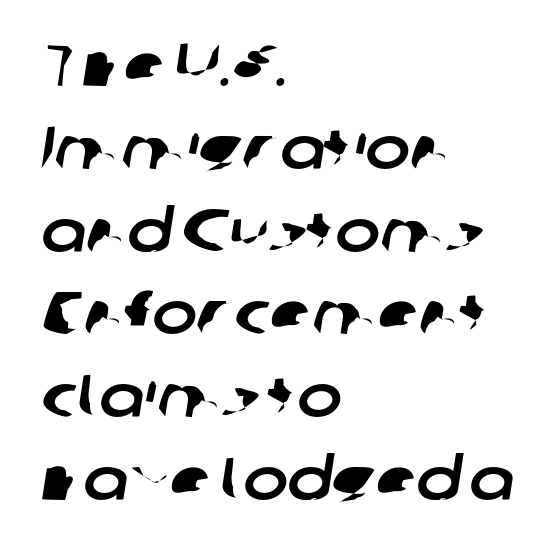
The image shows 60 px sans-serif type; set left-aligned, normal line spacing (1.38x), normal letter spacing, not underlined; low stroke contrast and a medium x-height.
